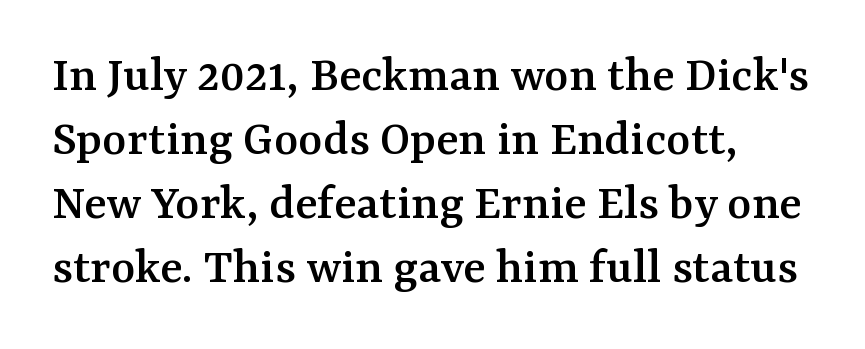
{"serif": "yes", "italic": "no", "width": "normal", "stroke_contrast": "medium", "x_height": "medium", "monospaced": "no", "underline": "no", "line_spacing_ratio": 1.23, "letter_spacing": "normal", "letter_spacing_em": 0.0, "glyph_px": 52}
